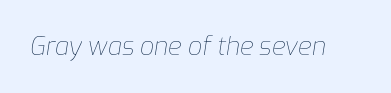
The image shows 25 px text type, italic (leaning right); set normal letter spacing, not underlined.
